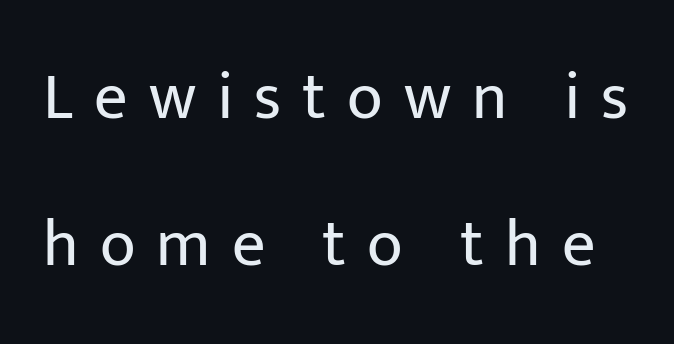
The image shows 66 px regular-weight sans-serif type, upright; set loose line spacing (2.22x), unusually wide letter spacing (+0.32 em), not underlined; low stroke contrast and a medium x-height.
